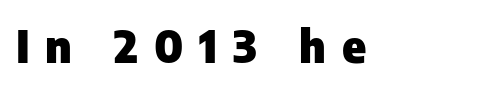
{"serif": "no", "italic": "no", "bold": "yes", "weight": "heavy", "width": "normal", "stroke_contrast": "low", "x_height": "medium", "monospaced": "no", "underline": "no", "letter_spacing": "wide", "letter_spacing_em": 0.35, "glyph_px": 45}
